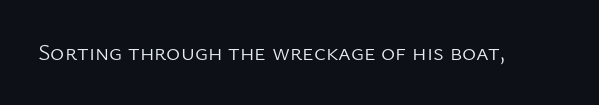
Q: Is the text bold? A: No.
Q: Is the text italic (slanted)? A: No, it is upright.
Q: Is the text underlined? A: No.
Q: Is the spacing between letters normal or unusually wide? A: Normal.
